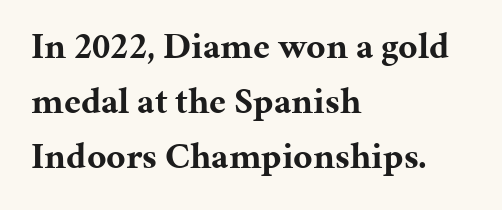
Q: Is the text bold? A: Yes.
Q: Is the text italic (slanted)? A: No, it is upright.
Q: Is the typeface a serif or a sans-serif typeface? A: Serif.
Q: Is the text underlined? A: No.
Q: How is the paragraph aligned? A: Left-aligned.
Q: Is the spacing between letters normal or unusually wide? A: Normal.
Q: Is the spacing between lines tight, normal or loose? A: Normal.
Q: Width (condensed, normal, or wide)? A: Normal.
Q: Stroke contrast? A: Medium.
Q: x-height? A: Medium.
Q: Monospaced? A: No.
